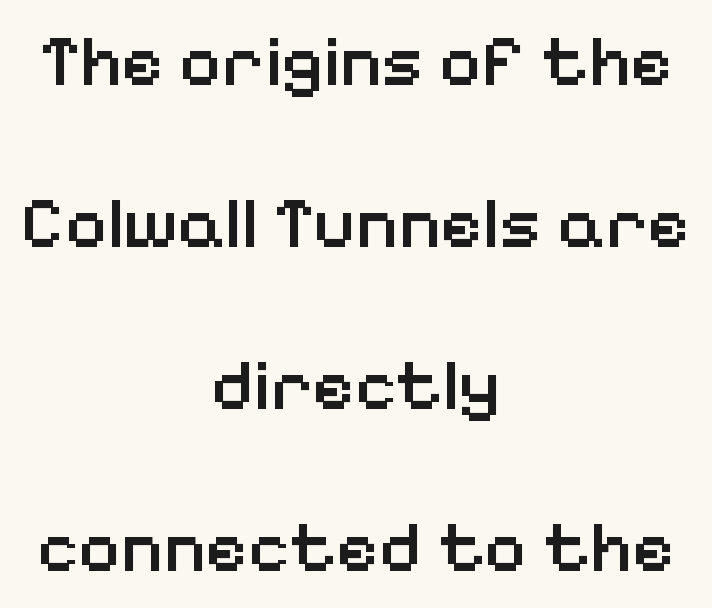
The image shows 73 px semibold sans-serif type, upright; set centered, loose line spacing (2.22x), normal letter spacing, not underlined; low stroke contrast and a medium x-height.
